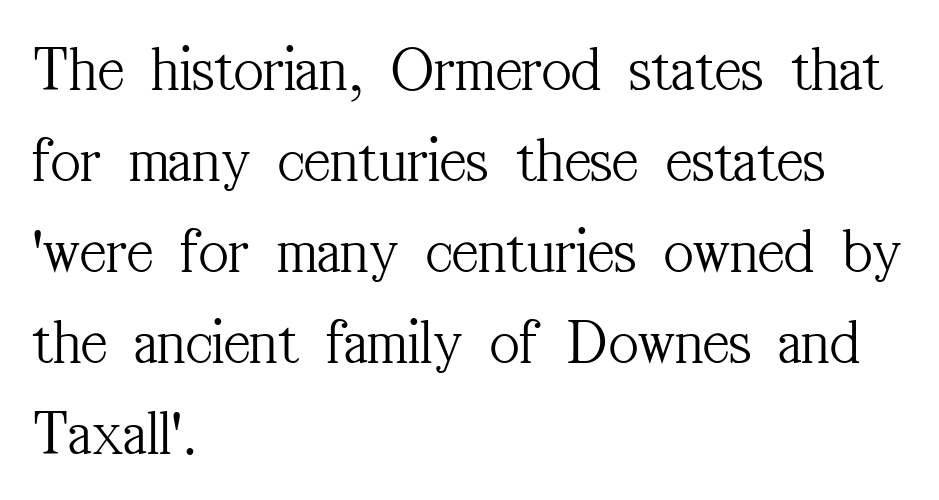
Note the varied advance widths — an 'i' is clearly narrower than an 'm'. The rendering shows small feet on the letterforms — a serif design. Quick note: underline off. How are the letters spaced? Ordinarily, with no added tracking.
